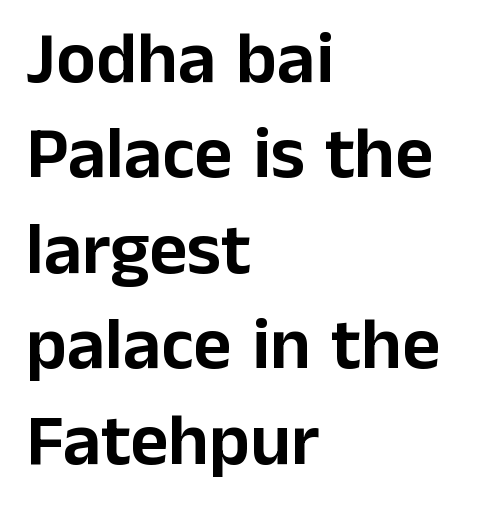
The image shows 74 px sans-serif type, upright; set left-aligned, normal line spacing (1.29x), normal letter spacing, not underlined; low stroke contrast and a medium x-height.
